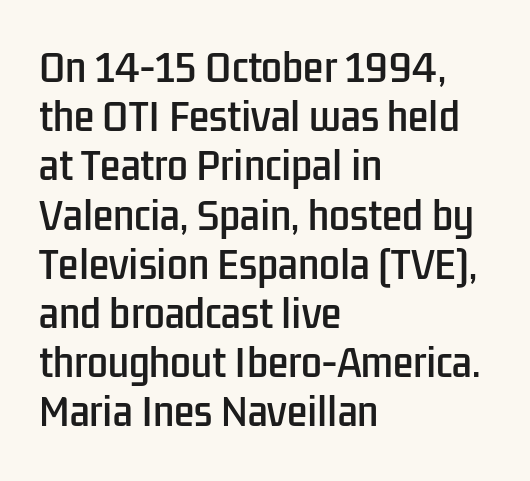
The designer left line spacing at the default. These lines keep a tight, regular rhythm from letter to letter. You could not count columns in this text — the font is proportionally spaced. In CSS terms this would be text-align: left. In terms of letterform style, serifs are entirely absent. Descender tails drop into unmarked territory.
